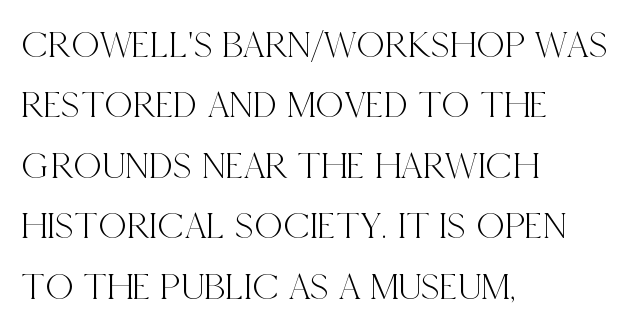
{"serif": "yes", "italic": "no", "width": "condensed", "x_height": "large", "monospaced": "no", "underline": "no", "align": "left", "line_spacing": "normal", "line_spacing_ratio": 1.55, "letter_spacing": "normal", "letter_spacing_em": 0.0, "glyph_px": 39}
